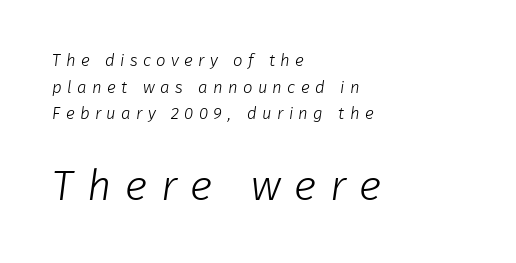
Varying glyph widths throughout — classic text-font behaviour. Stroke terminals: plain, sans-serif. All the whitespace from short lines collects on the right. Reading top to bottom, the characters get bigger at the block break. You could only call the tracking loose — the letters float apart.
